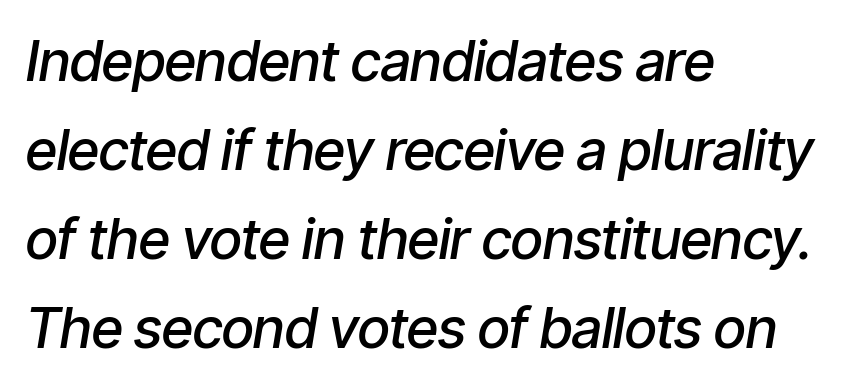
The image shows 56 px semibold, condensed type, italic (leaning right); set left-aligned, normal line spacing (1.59x), normal letter spacing, not underlined; low stroke contrast and a medium x-height.
